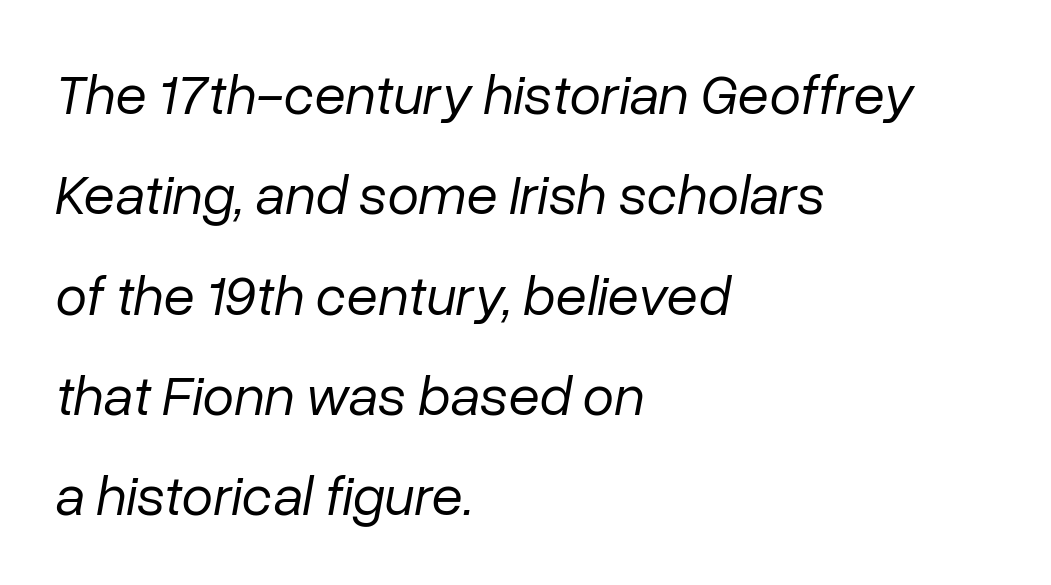
Italic? Definitely — the glyphs are oblique. Words appear dense and cohesive because spacing is normal. Note the varied advance widths — an 'i' is clearly narrower than an 'm'. Each row of text sits above clean, open space.
